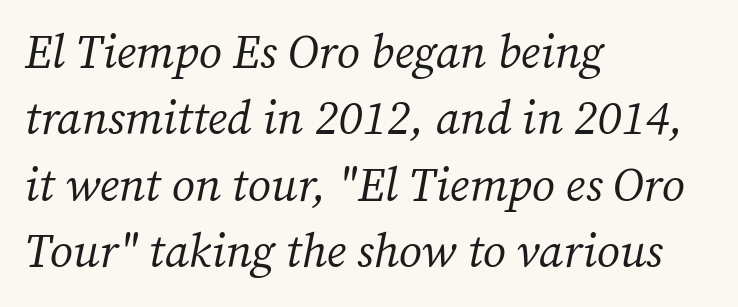
{"serif": "yes", "italic": "yes", "lean": "right", "slant_degrees": 12, "bold": "no", "weight": "regular", "width": "normal", "stroke_contrast": "medium", "x_height": "medium", "monospaced": "no", "underline": "no", "align": "left", "line_spacing": "normal", "line_spacing_ratio": 1.41, "letter_spacing": "normal", "letter_spacing_em": 0.0, "glyph_px": 47}
